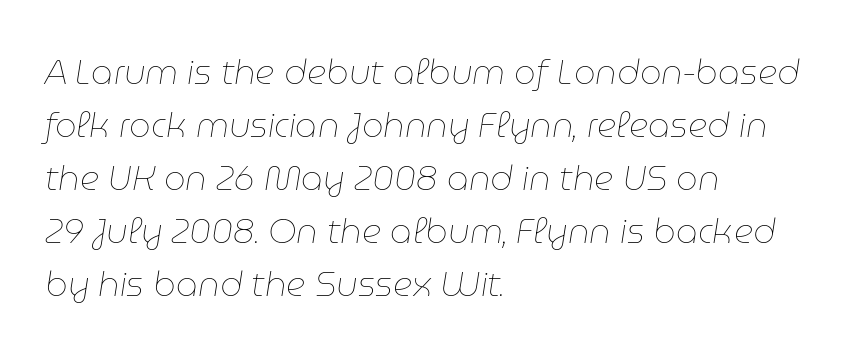
Stem width sits at or under what a default text font uses. A typesetter would call this proportional, since set widths differ per character. The lines are quadded left. Descenders hang freely into open space. The face used here has a pronounced slope to its letters.
